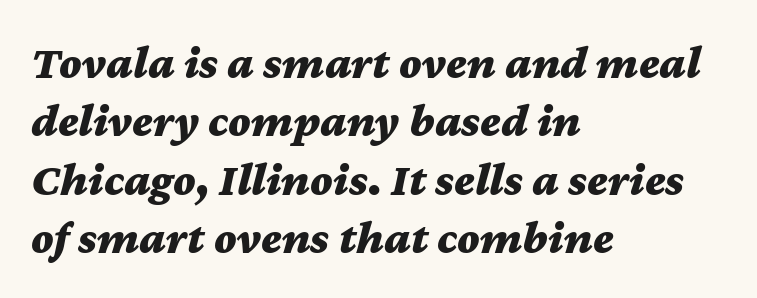
{"italic": "yes", "lean": "right", "slant_degrees": 12, "bold": "yes", "weight": "bold", "width": "wide", "stroke_contrast": "medium", "x_height": "medium", "monospaced": "no", "underline": "no", "align": "left", "line_spacing_ratio": 1.24, "letter_spacing": "normal", "letter_spacing_em": 0.0, "glyph_px": 47}
